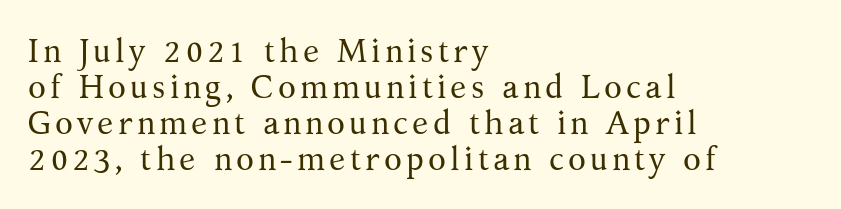
The image shows 33 px regular-weight serif type, upright; set left-aligned, tight line spacing (1.09x), not underlined; medium stroke contrast and a medium x-height.
